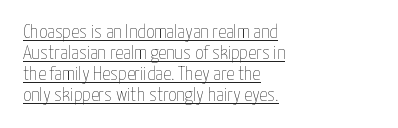
{"italic": "no", "bold": "no", "underline": "yes", "align": "left", "line_spacing": "tight", "line_spacing_ratio": 1.05, "letter_spacing": "normal", "letter_spacing_em": 0.0, "glyph_px": 20}
